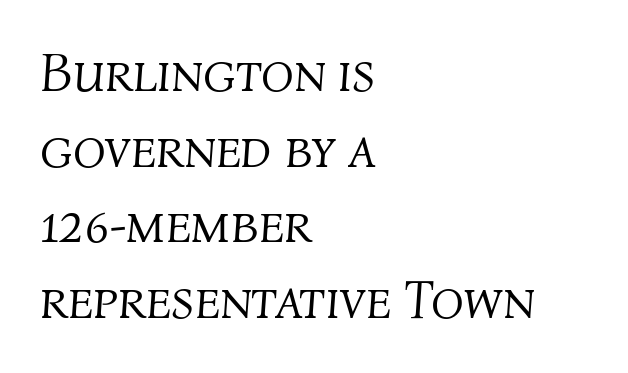
{"italic": "yes", "lean": "right", "slant_degrees": 4, "bold": "no", "weight": "light", "width": "normal", "stroke_contrast": "medium", "x_height": "medium", "monospaced": "no", "underline": "no", "align": "left", "line_spacing": "normal", "line_spacing_ratio": 1.4, "letter_spacing": "normal", "letter_spacing_em": 0.0, "glyph_px": 54}
